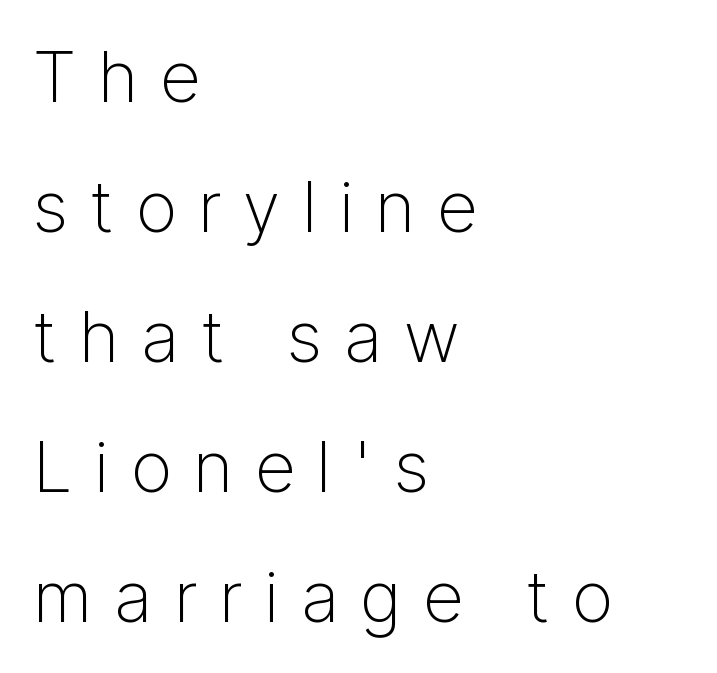
{"serif": "no", "italic": "no", "bold": "no", "weight": "light", "width": "normal", "stroke_contrast": "low", "x_height": "medium", "monospaced": "no", "underline": "no", "align": "left", "line_spacing_ratio": 1.83, "letter_spacing": "wide", "letter_spacing_em": 0.31, "glyph_px": 71}
